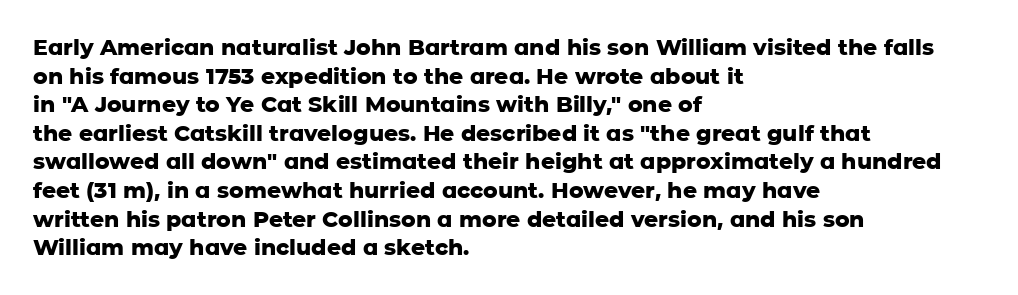
{"italic": "no", "bold": "yes", "underline": "no", "align": "left", "line_spacing": "normal", "line_spacing_ratio": 1.3, "letter_spacing": "normal", "letter_spacing_em": 0.0, "glyph_px": 22}
